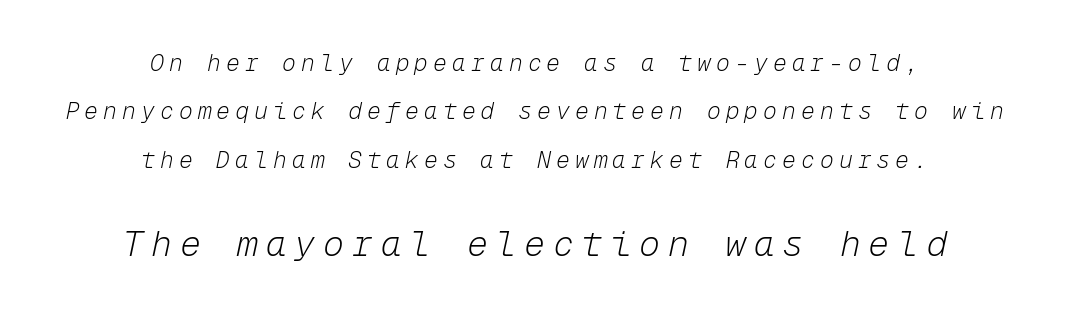
Q: Is the text bold? A: No.
Q: Is the text italic (slanted)? A: Yes, it leans right by about 12 degrees.
Q: Is the text underlined? A: No.
Q: How is the paragraph aligned? A: Centered.
Q: Is the spacing between letters normal or unusually wide? A: Unusually wide.
Q: Is the spacing between lines tight, normal or loose? A: Loose.
Q: Which block of text is set in a larger size, the first (top) or the second (bottom)? A: The second (bottom) one.
Q: Width (condensed, normal, or wide)? A: Normal.
Q: Stroke contrast? A: Low.
Q: x-height? A: Medium.
Q: Monospaced? A: Yes.
